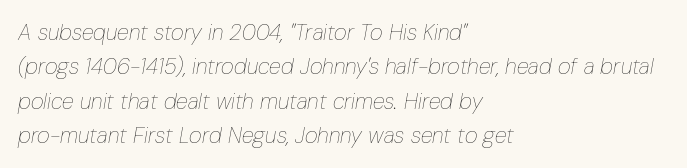
Observe the ordinary spacing: letters are neighbours, not strangers. Vertical spacing — default. Stem width sits at or under what a default text font uses. A typesetter would mark this as italic. Underlining? Definitely not there.
